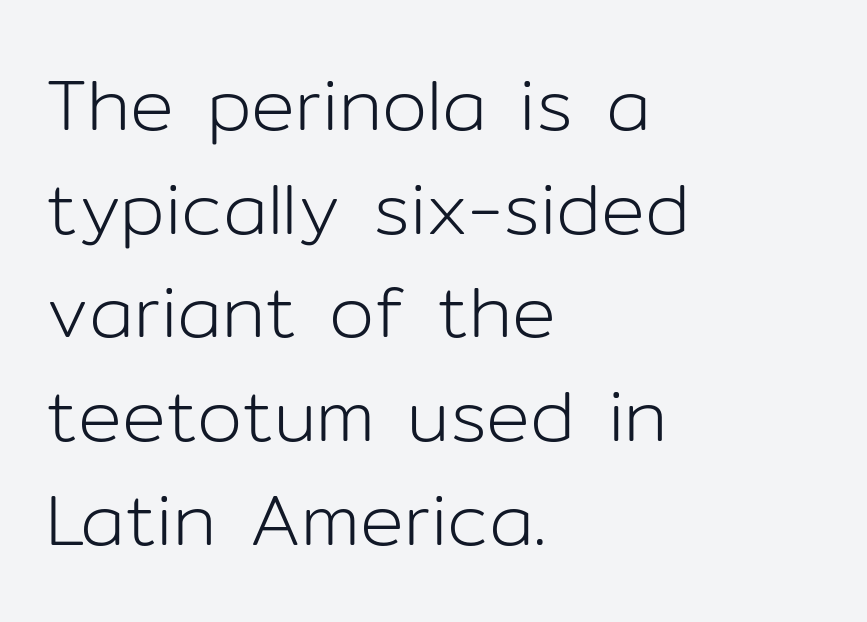
{"serif": "no", "italic": "no", "bold": "no", "weight": "light", "width": "normal", "stroke_contrast": "low", "x_height": "medium", "monospaced": "no", "underline": "no", "align": "left", "line_spacing": "normal", "line_spacing_ratio": 1.42, "letter_spacing": "normal", "letter_spacing_em": 0.0, "glyph_px": 73}
